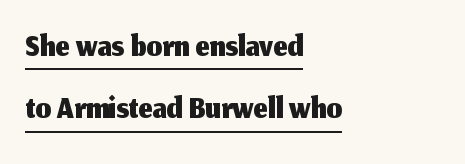
The image shows 50 px sans-serif type, upright; set left-aligned, normal line spacing (1.25x), normal letter spacing, underlined; medium stroke contrast and a medium x-height.
